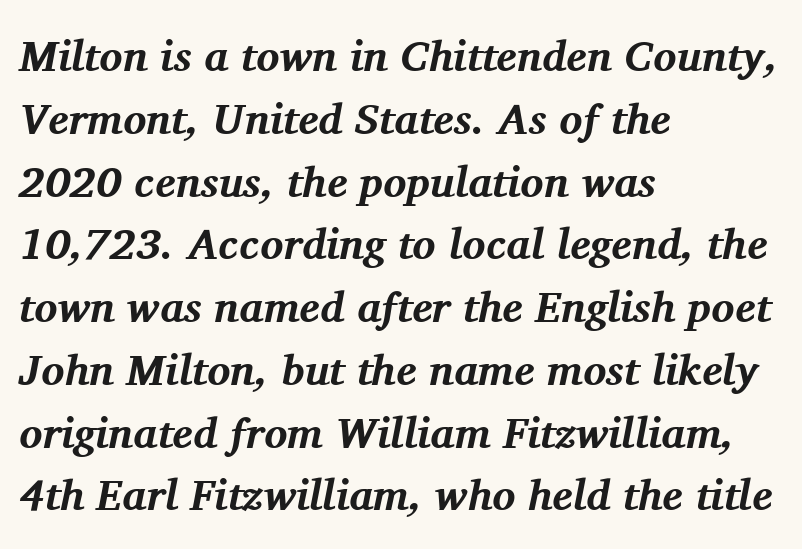
The font is running at its bold setting. Visually the block forms a straight wall on the left and a jagged coastline on the right. You could not count columns in this text — the font is proportionally spaced. Classification — serif.
